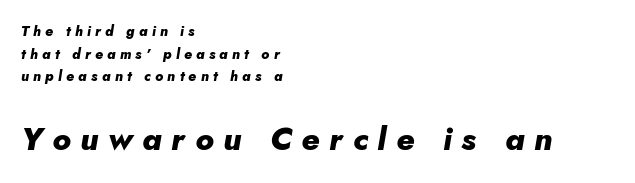
Q: Is the text bold? A: Yes.
Q: Is the text italic (slanted)? A: Yes, it leans right by about 5 degrees.
Q: Is the text underlined? A: No.
Q: How is the paragraph aligned? A: Left-aligned.
Q: Is the spacing between letters normal or unusually wide? A: Unusually wide.
Q: Is the spacing between lines tight, normal or loose? A: Normal.
Q: Which block of text is set in a larger size, the first (top) or the second (bottom)? A: The second (bottom) one.
Q: Width (condensed, normal, or wide)? A: Normal.
Q: Stroke contrast? A: Low.
Q: x-height? A: Small.
Q: Monospaced? A: No.
